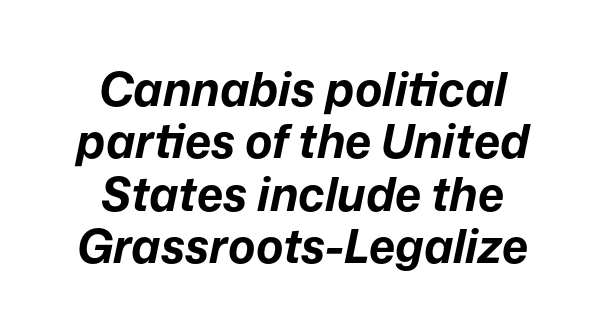
Horizontal bands of white between lines are thin slivers. The specimen reads as italic at a glance. The sample has been set heavy, in full bold. Do the characters align in a grid? No, the font is proportional. Anything drawn beneath the words? Only blank space.
